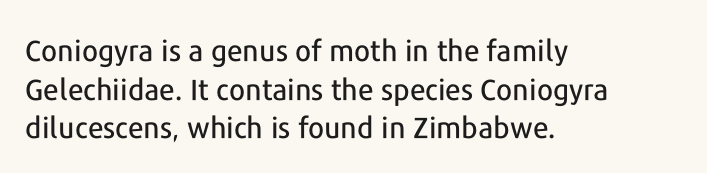
Q: Is the text italic (slanted)? A: No, it is upright.
Q: Is the typeface a serif or a sans-serif typeface? A: Sans-serif.
Q: Is the text underlined? A: No.
Q: How is the paragraph aligned? A: Left-aligned.
Q: Is the spacing between letters normal or unusually wide? A: Normal.
Q: Is the spacing between lines tight, normal or loose? A: Normal.
Q: Width (condensed, normal, or wide)? A: Normal.
Q: Stroke contrast? A: Low.
Q: x-height? A: Medium.
Q: Monospaced? A: No.
